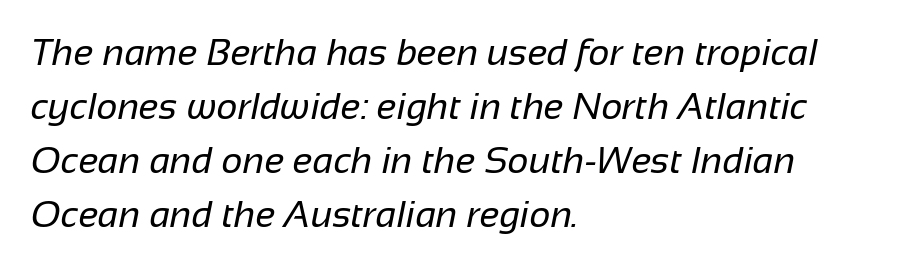
{"serif": "no", "bold": "no", "weight": "regular", "width": "normal", "stroke_contrast": "low", "x_height": "medium", "monospaced": "no", "underline": "no", "align": "left", "line_spacing": "normal", "line_spacing_ratio": 1.46, "letter_spacing": "normal", "letter_spacing_em": 0.0, "glyph_px": 37}
